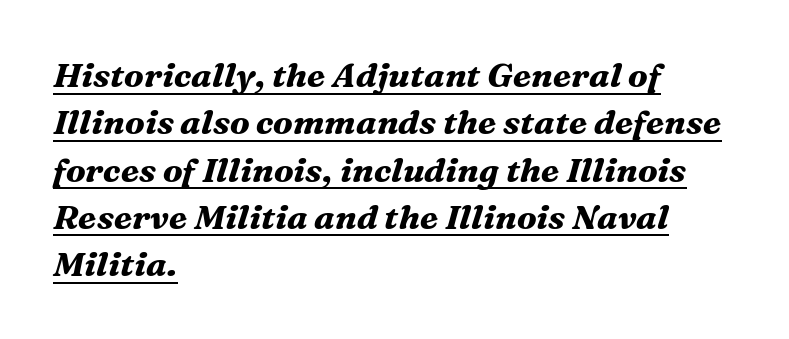
{"serif": "yes", "italic": "yes", "lean": "right", "slant_degrees": 16, "bold": "yes", "weight": "bold", "width": "normal", "stroke_contrast": "medium", "x_height": "medium", "monospaced": "no", "underline": "yes", "align": "left", "line_spacing": "normal", "line_spacing_ratio": 1.39, "letter_spacing": "normal", "letter_spacing_em": 0.0, "glyph_px": 34}
